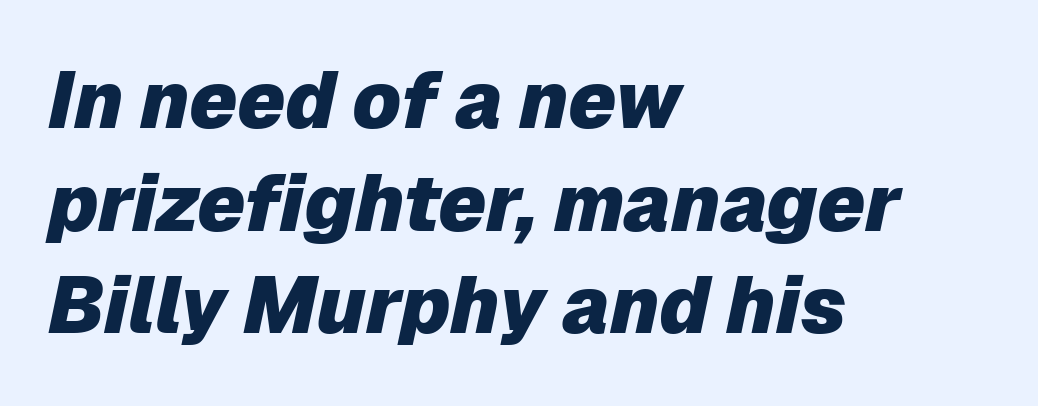
Q: Is the text bold? A: Yes.
Q: Is the text italic (slanted)? A: Yes, it leans right by about 12 degrees.
Q: Is the text underlined? A: No.
Q: How is the paragraph aligned? A: Left-aligned.
Q: Is the spacing between letters normal or unusually wide? A: Normal.
Q: Is the spacing between lines tight, normal or loose? A: Normal.
Q: Width (condensed, normal, or wide)? A: Normal.
Q: Stroke contrast? A: Low.
Q: x-height? A: Medium.
Q: Monospaced? A: No.
